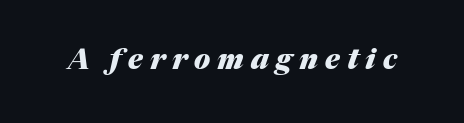
{"italic": "yes", "lean": "right", "slant_degrees": 17, "bold": "yes", "weight": "heavy", "width": "normal", "stroke_contrast": "medium", "x_height": "medium", "monospaced": "no", "underline": "no", "letter_spacing": "wide", "letter_spacing_em": 0.25, "glyph_px": 28}
